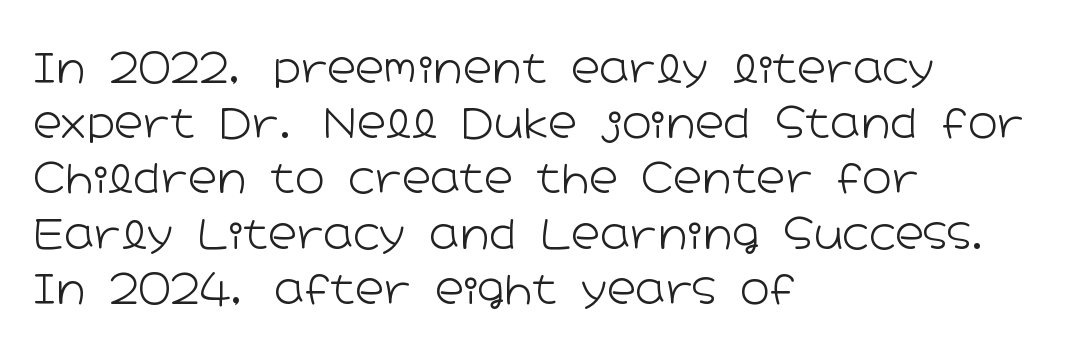
{"serif": "no", "italic": "no", "bold": "no", "weight": "light", "width": "wide", "stroke_contrast": "low", "x_height": "medium", "monospaced": "no", "underline": "no", "align": "left", "line_spacing": "normal", "line_spacing_ratio": 1.38, "letter_spacing": "normal", "letter_spacing_em": 0.0, "glyph_px": 40}
